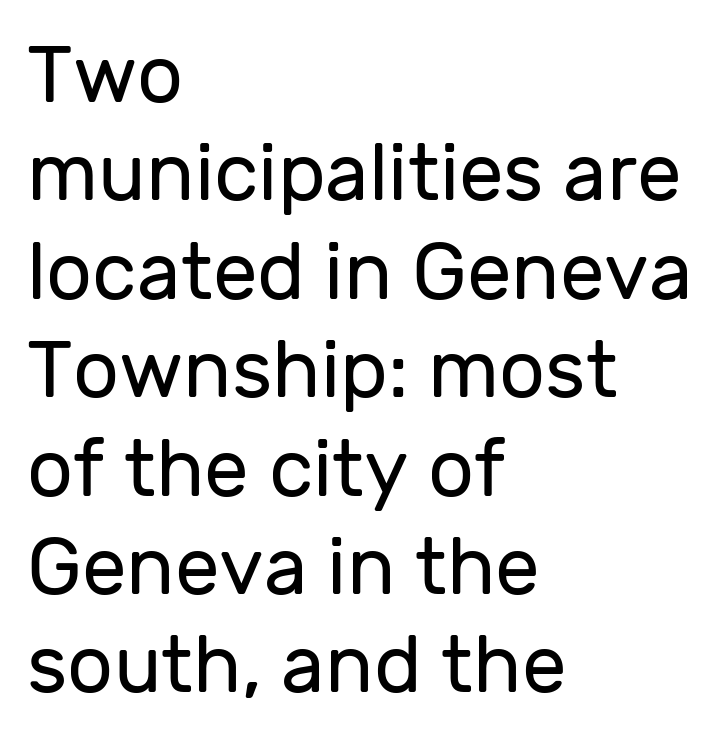
If you drew a line through each stem, it would be perfectly vertical. Summary of weight: not heavy and not bold. Note: no serifs on the glyphs. Decoration check: the copy has no underline.
